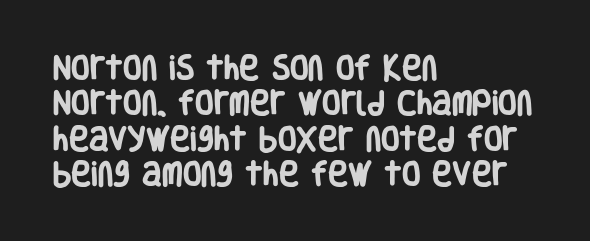
A clean baseline with only descenders dipping below it. These lines stack with their left ends in a neat column. Regular leading. Pretty heavy lettering here — definitely bold. Does extra space separate the letters? No, they use regular spacing.
